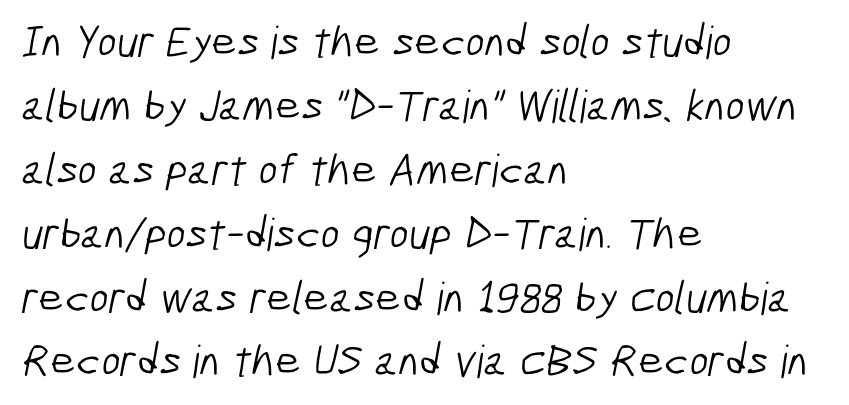
{"serif": "no", "bold": "no", "weight": "light", "width": "condensed", "stroke_contrast": "low", "x_height": "medium", "monospaced": "no", "underline": "no", "align": "left", "line_spacing": "normal", "line_spacing_ratio": 1.42, "letter_spacing": "normal", "letter_spacing_em": 0.0, "glyph_px": 45}
